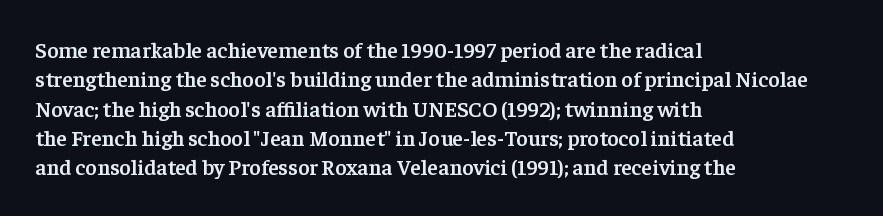
Q: Is the text bold? A: Semi-bold.
Q: Is the text italic (slanted)? A: No, it is upright.
Q: Is the text underlined? A: No.
Q: How is the paragraph aligned? A: Left-aligned.
Q: Is the spacing between letters normal or unusually wide? A: Normal.
Q: Is the spacing between lines tight, normal or loose? A: Normal.
